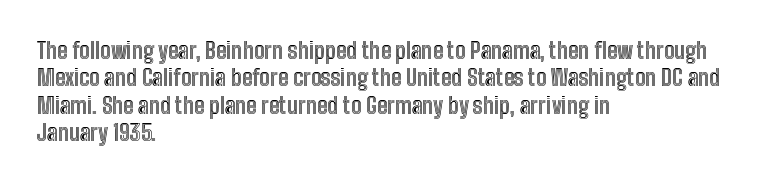
{"italic": "no", "underline": "no", "align": "left", "line_spacing_ratio": 1.24, "letter_spacing": "normal", "letter_spacing_em": 0.0, "glyph_px": 22}
